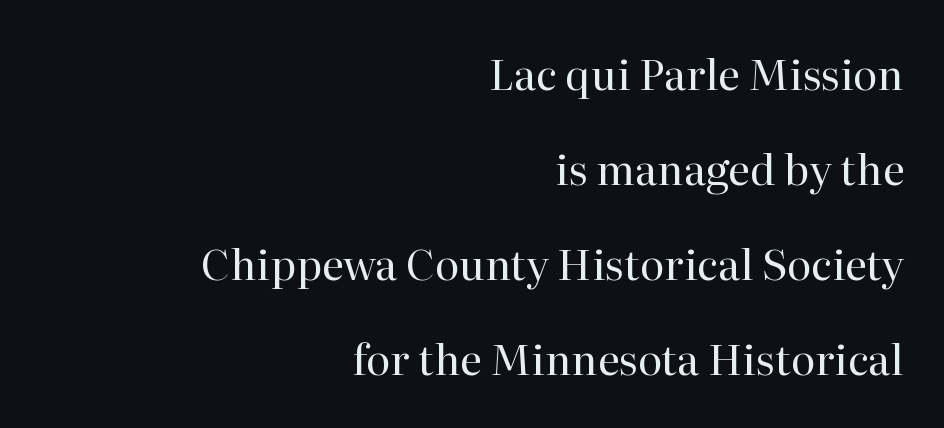
The letters sit at their default tracking, neither squeezed nor spread. Does the leading feel generous? Absolutely, it's lavish. Notice how the passage keeps a crisp vertical edge on the right only. Note: serifs present on the glyphs. Descenders are the only things crossing below the line.
